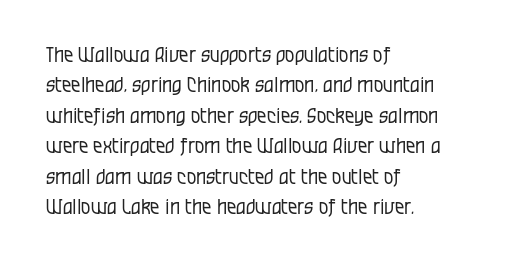
Q: Is the text bold? A: No.
Q: Is the text italic (slanted)? A: No, it is upright.
Q: Is the text underlined? A: No.
Q: How is the paragraph aligned? A: Left-aligned.
Q: Is the spacing between letters normal or unusually wide? A: Normal.
Q: Is the spacing between lines tight, normal or loose? A: Normal.
